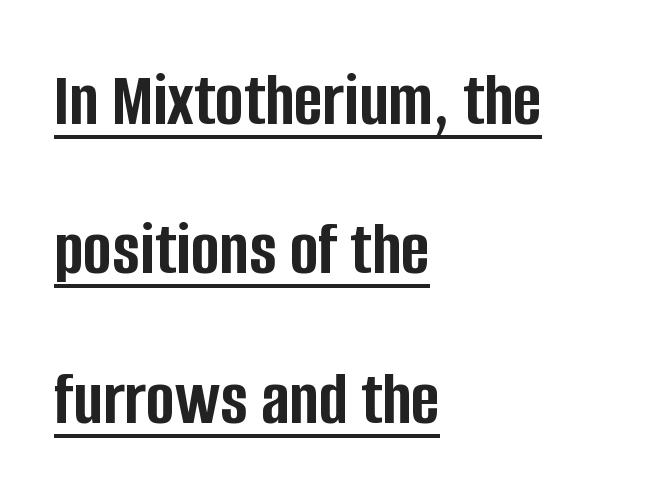
The image shows 77 px semibold, condensed sans-serif type, upright; set left-aligned, loose line spacing (1.94x), normal letter spacing, underlined; low stroke contrast and a large x-height.
